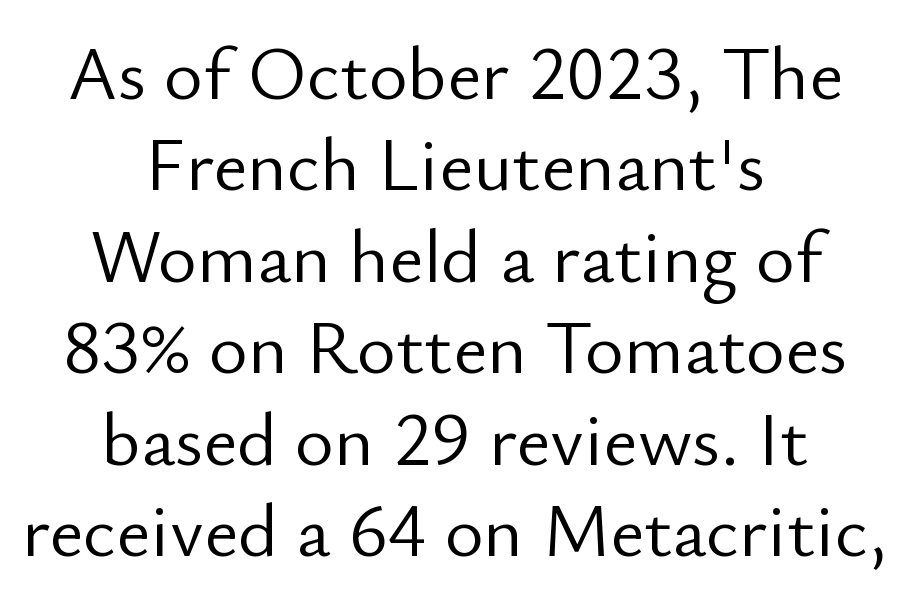
{"serif": "no", "italic": "no", "bold": "no", "weight": "light", "width": "normal", "stroke_contrast": "low", "x_height": "small", "monospaced": "no", "underline": "no", "align": "center", "line_spacing_ratio": 1.22, "letter_spacing": "normal", "letter_spacing_em": 0.0, "glyph_px": 75}
